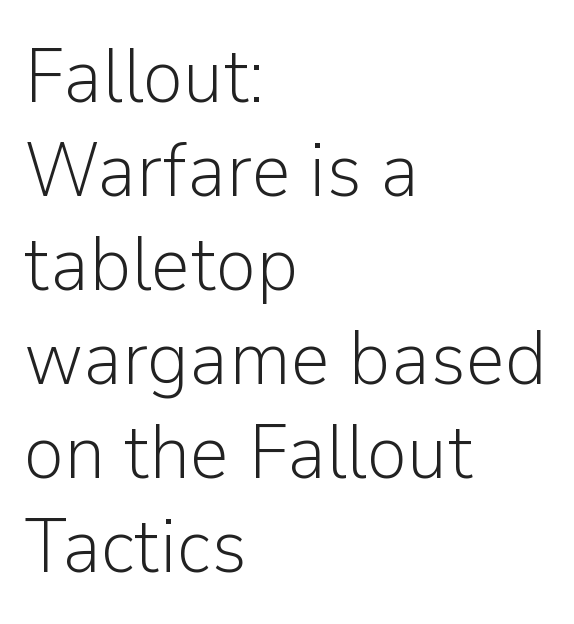
{"serif": "no", "italic": "no", "bold": "no", "weight": "light", "width": "normal", "stroke_contrast": "low", "x_height": "medium", "monospaced": "no", "underline": "no", "align": "left", "line_spacing_ratio": 1.22, "letter_spacing": "normal", "letter_spacing_em": 0.0, "glyph_px": 77}
